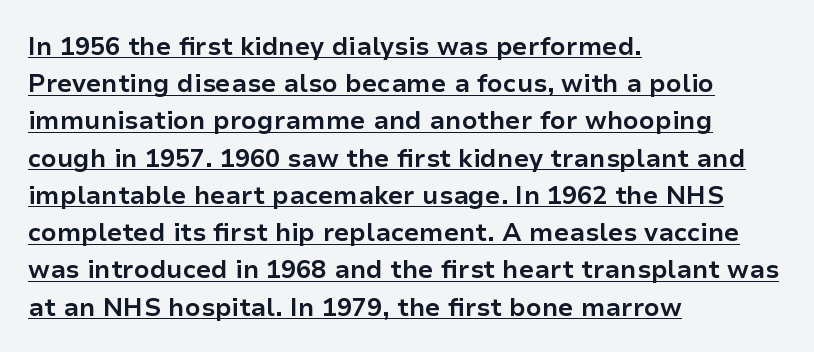
These lines are set flush left with a ragged right edge. The typesetting leans heavy: a genuine bold. Notice how the stems are strictly vertical — no italics here. Reading down the column, the eye jumps a familiar distance to each next line. The rendering uses the underline text-decoration.
